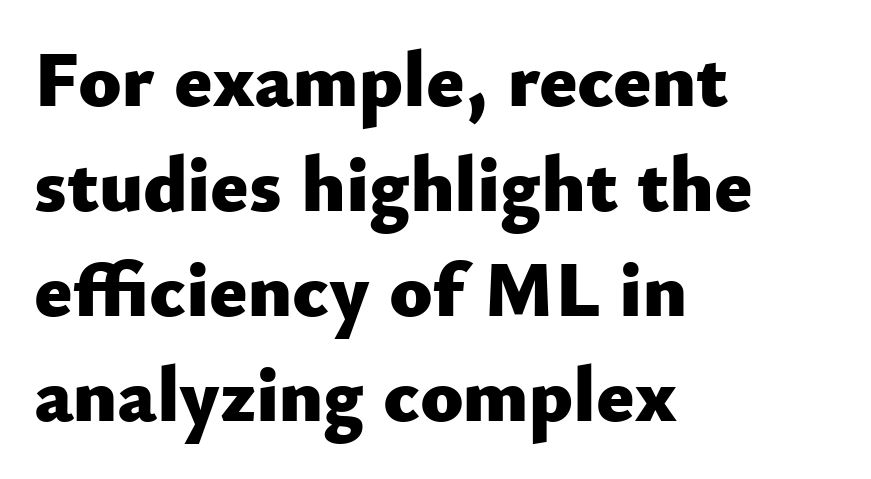
The image shows 79 px heavy sans-serif type, upright; set left-aligned, normal line spacing (1.33x), normal letter spacing, not underlined; low stroke contrast and a small x-height.
